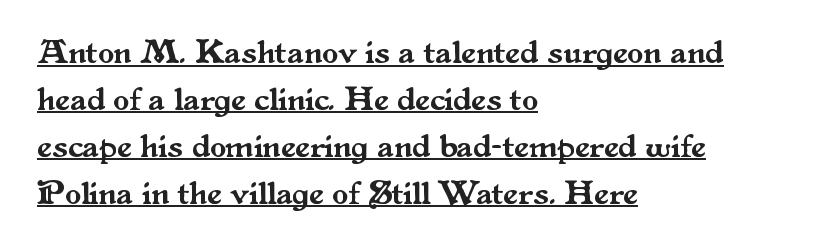
{"serif": "yes", "italic": "no", "width": "normal", "stroke_contrast": "medium", "x_height": "small", "monospaced": "no", "underline": "yes", "align": "left", "line_spacing": "normal", "line_spacing_ratio": 1.42, "letter_spacing": "normal", "letter_spacing_em": 0.0, "glyph_px": 33}
